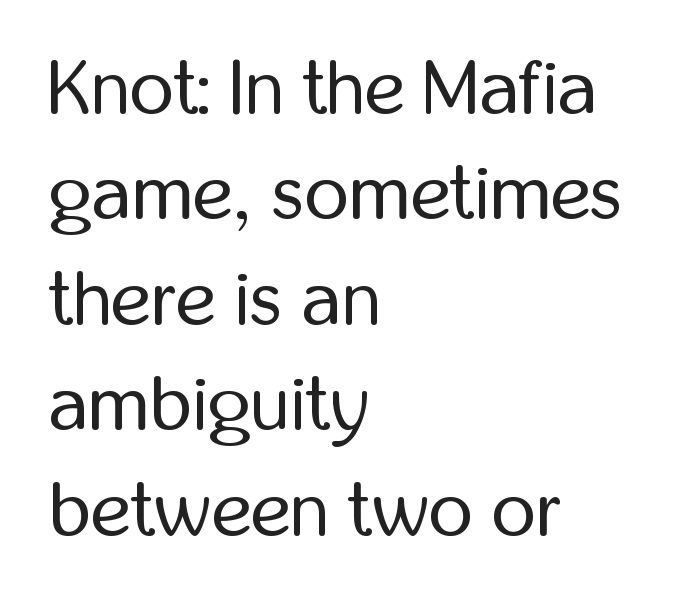
Q: Is the text bold? A: No.
Q: Is the text italic (slanted)? A: No, it is upright.
Q: Is the typeface a serif or a sans-serif typeface? A: Sans-serif.
Q: Is the text underlined? A: No.
Q: How is the paragraph aligned? A: Left-aligned.
Q: Is the spacing between letters normal or unusually wide? A: Normal.
Q: Is the spacing between lines tight, normal or loose? A: Normal.
Q: Width (condensed, normal, or wide)? A: Condensed.
Q: Stroke contrast? A: Low.
Q: x-height? A: Medium.
Q: Monospaced? A: No.
